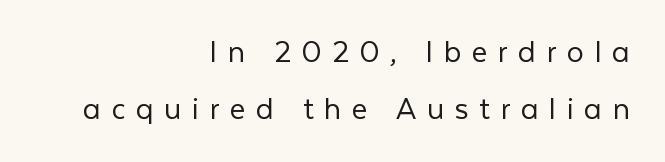
The face used here is rendered with a markedly widened letterfit. This is sans-serif lettering, the kind often seen on screens and signage. If you drew a line through each stem, it would be perfectly vertical. Nobody drew a line under any word here.
